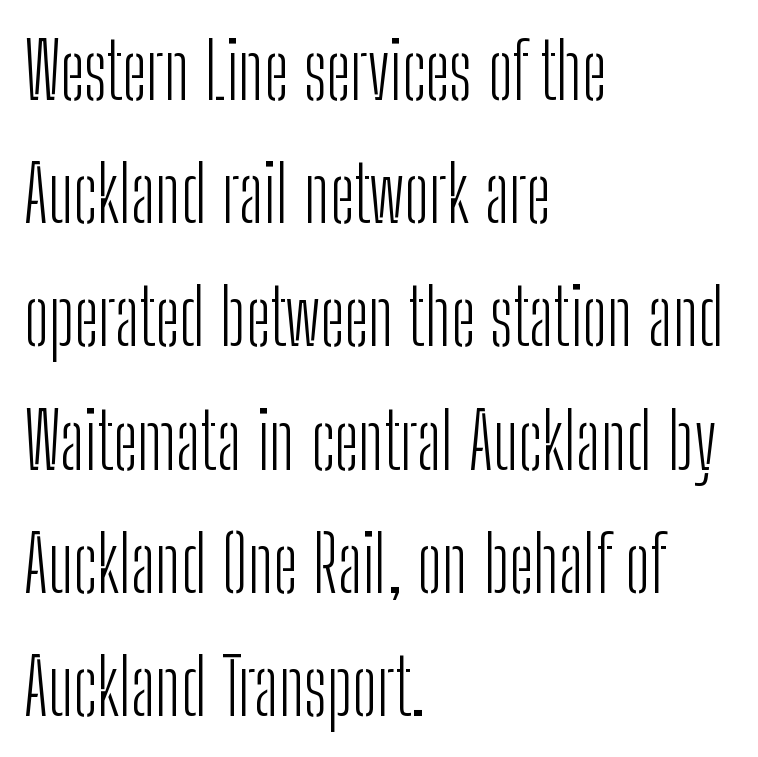
{"serif": "no", "italic": "no", "bold": "no", "weight": "light", "width": "condensed", "stroke_contrast": "low", "x_height": "medium", "monospaced": "no", "underline": "no", "align": "left", "line_spacing": "normal", "line_spacing_ratio": 1.6, "letter_spacing": "normal", "letter_spacing_em": 0.0, "glyph_px": 77}
